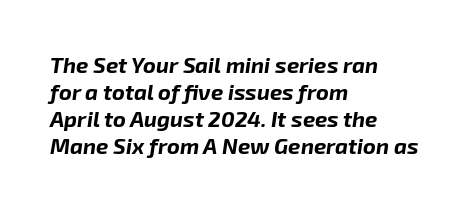
{"italic": "yes", "lean": "right", "slant_degrees": 8, "bold": "yes", "underline": "no", "align": "left", "line_spacing_ratio": 1.23, "letter_spacing": "normal", "letter_spacing_em": 0.0, "glyph_px": 22}
